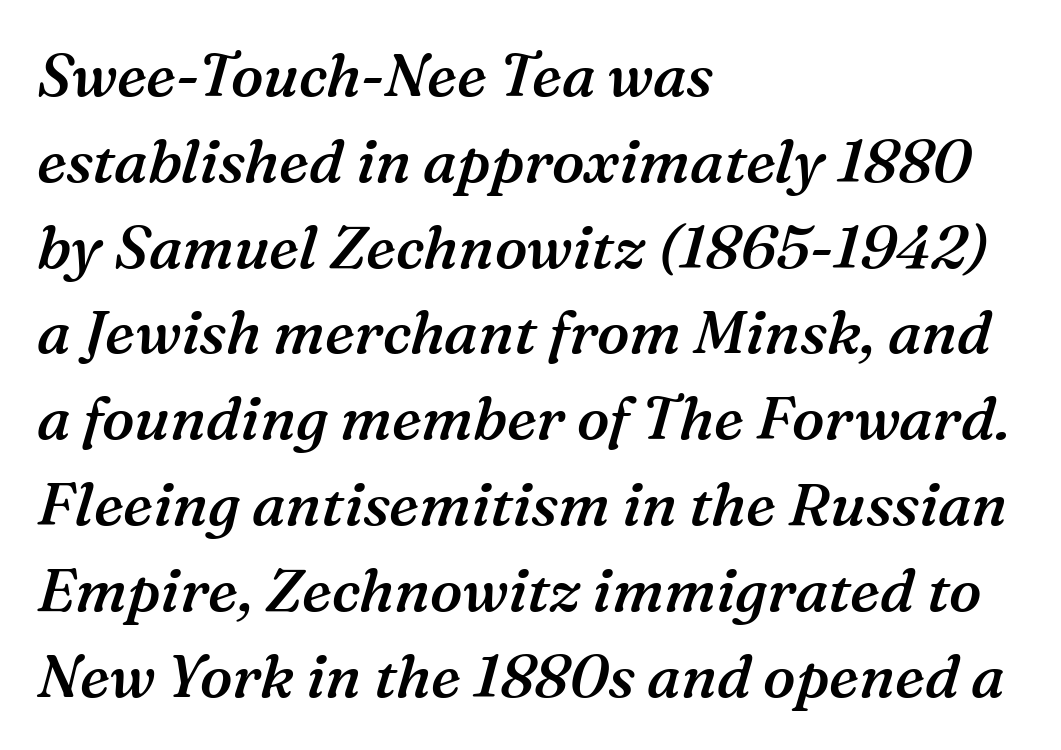
{"serif": "yes", "italic": "yes", "lean": "right", "slant_degrees": 16, "bold": "semi", "weight": "semibold", "width": "normal", "stroke_contrast": "medium", "x_height": "medium", "monospaced": "no", "underline": "no", "align": "left", "line_spacing": "normal", "line_spacing_ratio": 1.43, "letter_spacing": "normal", "letter_spacing_em": 0.0, "glyph_px": 60}
